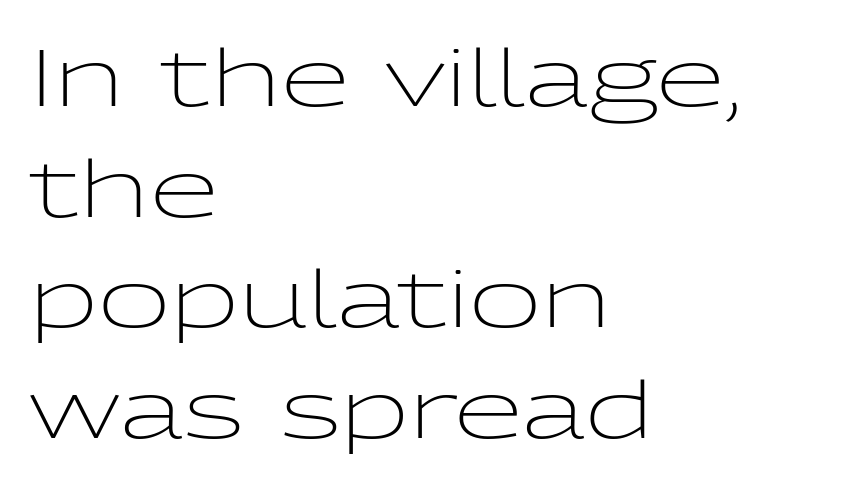
{"serif": "no", "italic": "no", "bold": "no", "weight": "light", "width": "wide", "stroke_contrast": "low", "x_height": "medium", "monospaced": "no", "underline": "no", "align": "left", "line_spacing": "normal", "line_spacing_ratio": 1.4, "letter_spacing": "normal", "letter_spacing_em": 0.0, "glyph_px": 79}
